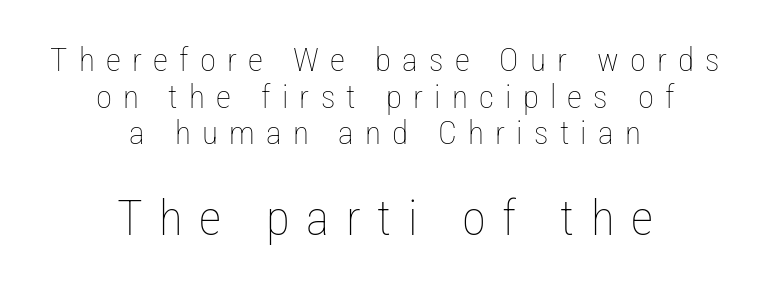
{"italic": "no", "bold": "no", "weight": "thin", "width": "condensed", "stroke_contrast": "low", "x_height": "medium", "monospaced": "no", "underline": "no", "align": "center", "line_spacing": "tight", "line_spacing_ratio": 1.11, "letter_spacing": "wide", "letter_spacing_em": 0.34, "larger_block": "second", "size_ratio": 1.48, "glyph_px": 49}
